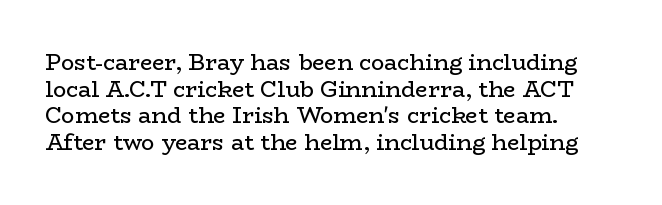
The face used here is rendered with its standard letterfit. The rag falls on the right side of this text block. The typeface has the unassuming heft of standard copy or less. Italic: no, the glyphs are upright roman.
